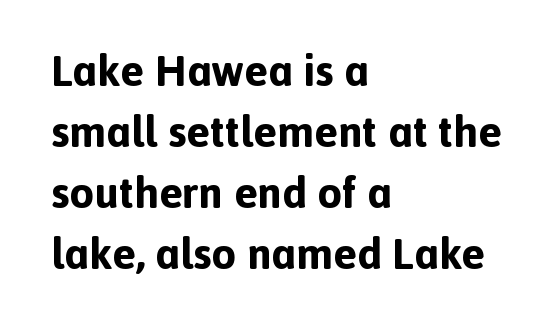
Each line starts at the same left margin while the right side varies. To sum up the face: it is a sans, with no serifs. Tall strokes in this sample are plumb rather than angled. The tracking reads as untouched default to a designer's eye. Baseline-to-baseline distance is the conventional proportion of letter height. The passage shown is typed in a proportional face where columns would drift.
